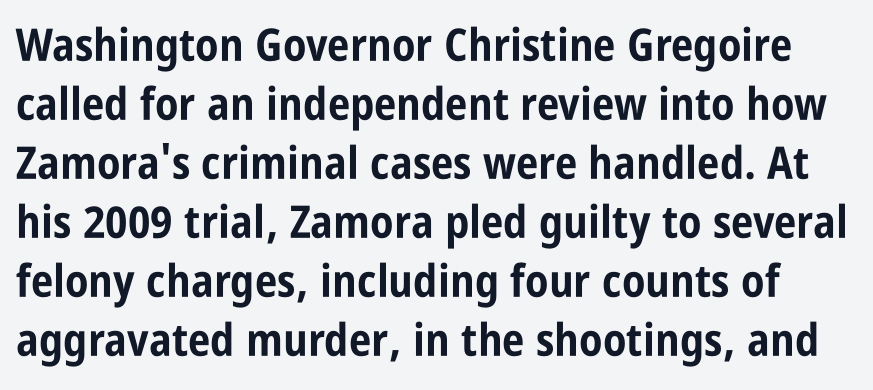
In terms of weight, the rendering is a true, heavy bold. This is sans-serif lettering, the kind often seen on screens and signage. The face used here is proportionally spaced, like ordinary book or web type. Quick note: interline space is typical. The passage shown is not underscored anywhere.
